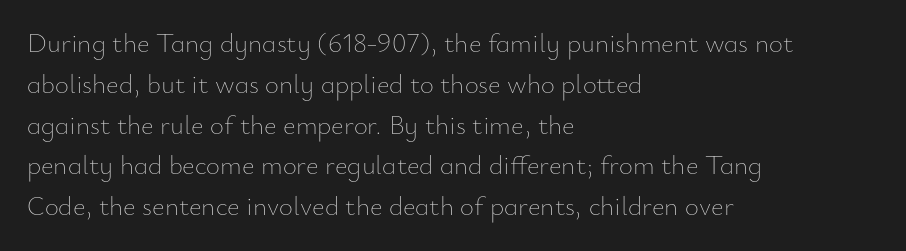
{"italic": "no", "bold": "no", "underline": "no", "align": "left", "line_spacing": "normal", "line_spacing_ratio": 1.51, "letter_spacing": "normal", "letter_spacing_em": 0.0, "glyph_px": 27}
